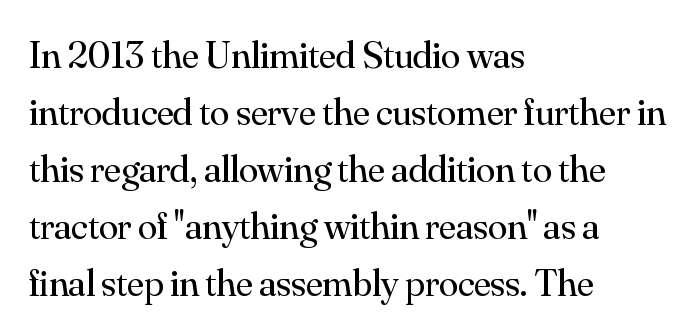
{"serif": "yes", "italic": "no", "bold": "no", "weight": "regular", "width": "normal", "stroke_contrast": "medium", "x_height": "small", "monospaced": "no", "underline": "no", "align": "left", "line_spacing": "normal", "line_spacing_ratio": 1.46, "letter_spacing": "normal", "letter_spacing_em": 0.0, "glyph_px": 39}
